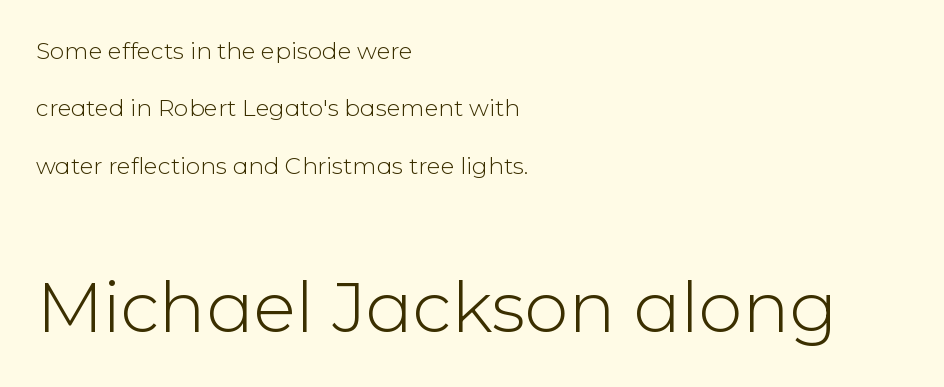
The face used here is proportionally spaced, like ordinary book or web type. Nobody touched the tracking dial on this one. Widely set lines give the paragraph a tall, airy silhouette. The face used here is a sans, in the tradition of grotesques and geometrics.
